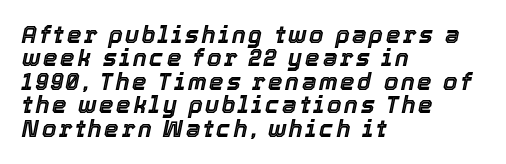
Q: Is the text italic (slanted)? A: Yes, it leans right by about 12 degrees.
Q: Is the text underlined? A: No.
Q: How is the paragraph aligned? A: Left-aligned.
Q: Is the spacing between lines tight, normal or loose? A: Tight.
